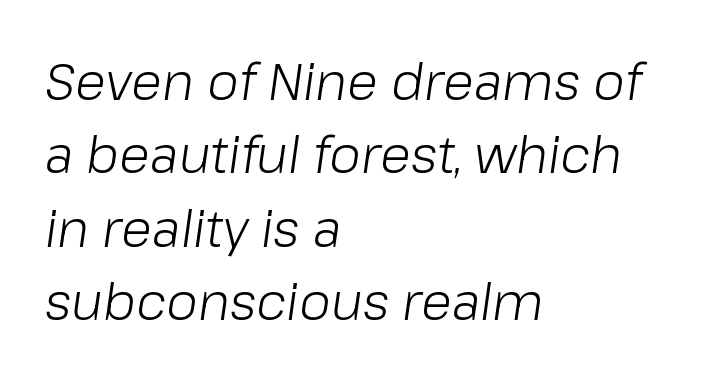
Q: Is the text bold? A: No.
Q: Is the text italic (slanted)? A: Yes, it leans right by about 8 degrees.
Q: Is the text underlined? A: No.
Q: How is the paragraph aligned? A: Left-aligned.
Q: Is the spacing between letters normal or unusually wide? A: Normal.
Q: Is the spacing between lines tight, normal or loose? A: Normal.
Q: Width (condensed, normal, or wide)? A: Normal.
Q: Stroke contrast? A: Low.
Q: x-height? A: Medium.
Q: Monospaced? A: No.
